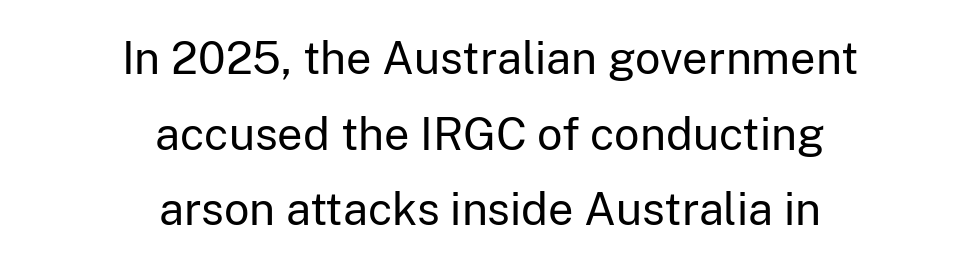
Observe the ordinary spacing: letters are neighbours, not strangers. The space directly below the letters is spotless. Whoever set this chose a conventional vertical rhythm. Weight class: somewhere from thin through regular.
